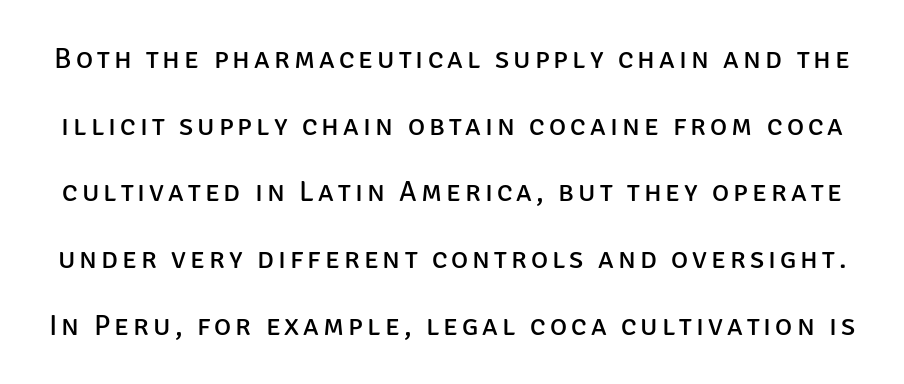
{"serif": "no", "italic": "no", "bold": "no", "weight": "regular", "width": "normal", "stroke_contrast": "low", "x_height": "large", "monospaced": "no", "underline": "no", "line_spacing": "loose", "line_spacing_ratio": 2.3, "glyph_px": 29}
